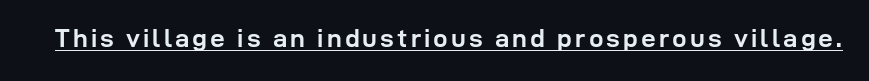
{"italic": "no", "bold": "yes", "underline": "yes", "glyph_px": 26}
